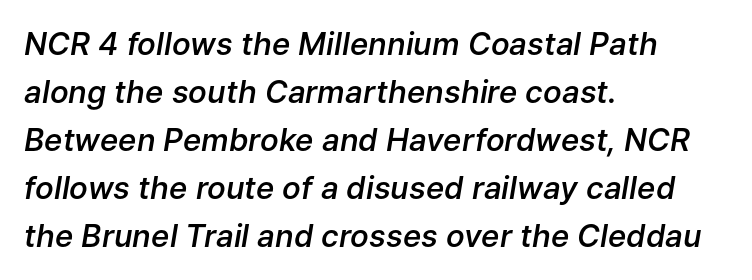
{"italic": "yes", "lean": "right", "slant_degrees": 9, "bold": "semi", "weight": "semibold", "width": "normal", "stroke_contrast": "low", "x_height": "medium", "monospaced": "no", "underline": "no", "align": "left", "line_spacing": "normal", "line_spacing_ratio": 1.55, "letter_spacing": "normal", "letter_spacing_em": 0.0, "glyph_px": 31}
